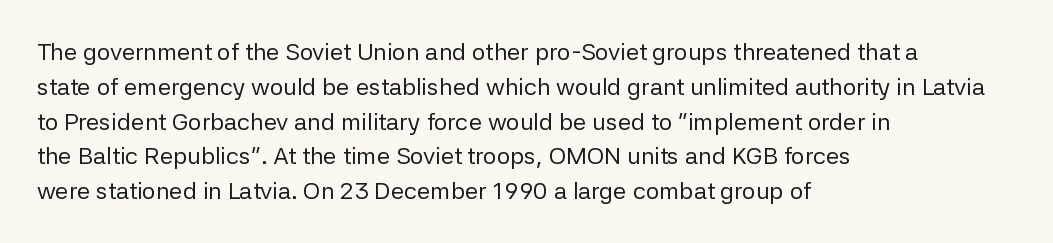
Q: Is the text bold? A: No.
Q: Is the text italic (slanted)? A: No, it is upright.
Q: Is the text underlined? A: No.
Q: How is the paragraph aligned? A: Left-aligned.
Q: Is the spacing between letters normal or unusually wide? A: Normal.
Q: Is the spacing between lines tight, normal or loose? A: Normal.
